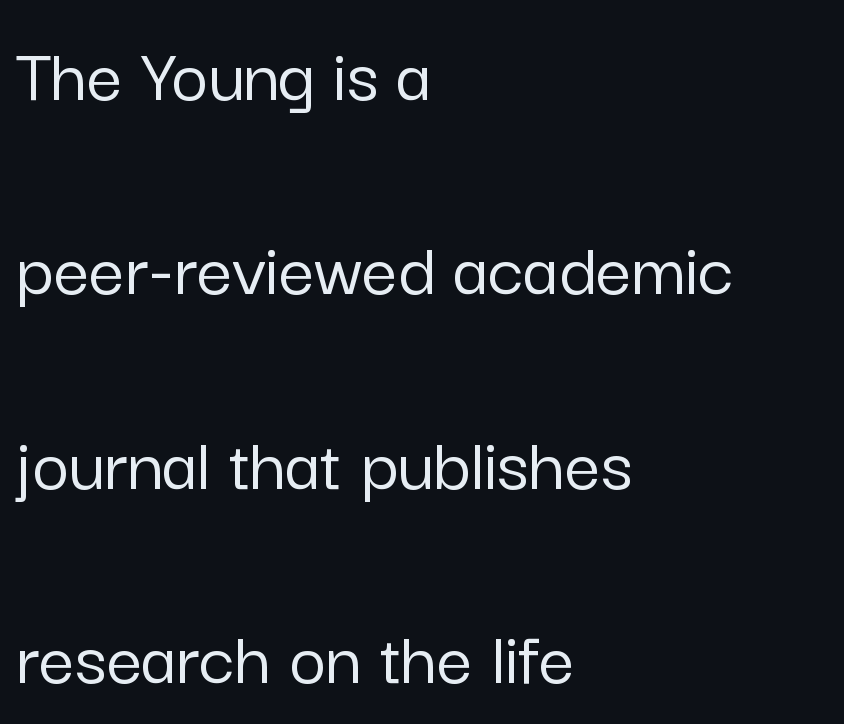
{"serif": "no", "italic": "no", "width": "normal", "stroke_contrast": "low", "x_height": "medium", "monospaced": "no", "underline": "no", "align": "left", "line_spacing": "loose", "line_spacing_ratio": 2.46, "letter_spacing": "normal", "letter_spacing_em": 0.0, "glyph_px": 79}
